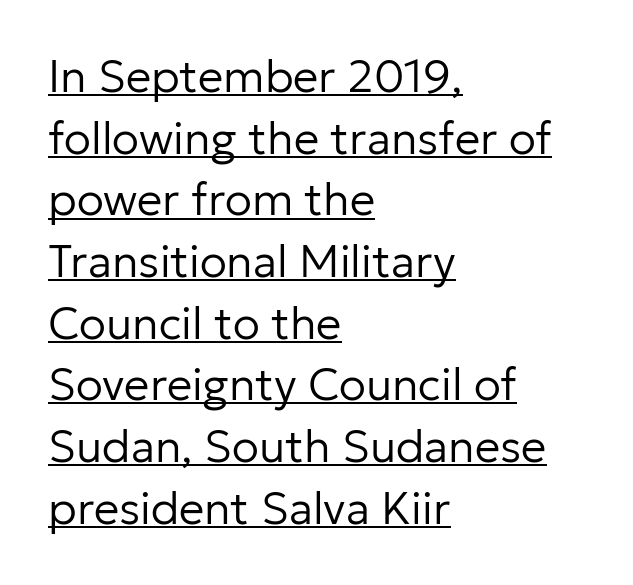
The image shows 45 px regular-weight sans-serif type, upright; set left-aligned, normal line spacing (1.37x), normal letter spacing, underlined; low stroke contrast and a medium x-height.
